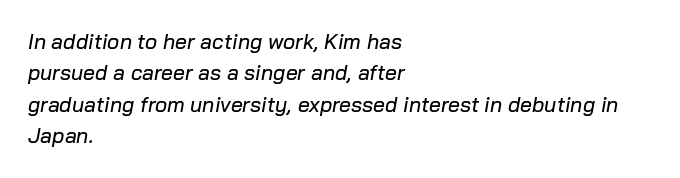
Would a proofreader flag this as italicized? Yes. Check under the words: just untouched page. No extra tracking has been applied to these lines. Line starts are locked; line ends wander. Regarding leading, the lines here are spaced in the standard way.
